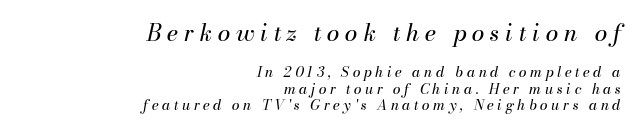
The image shows 23 px text type, italic (leaning right); set right-aligned, line spacing 1.17x, unusually wide letter spacing (+0.25 em), not underlined; the first (top) block is 1.64x larger.
